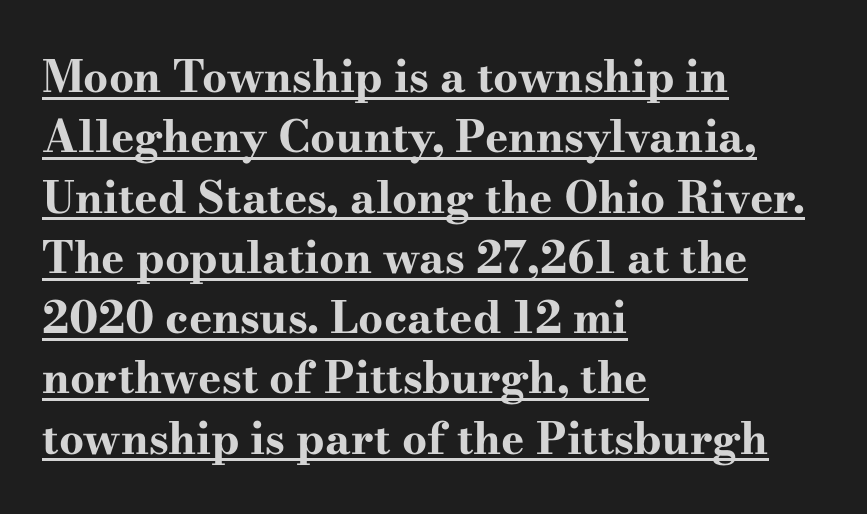
Q: Is the text bold? A: Yes.
Q: Is the text italic (slanted)? A: No, it is upright.
Q: Is the typeface a serif or a sans-serif typeface? A: Serif.
Q: Is the text underlined? A: Yes.
Q: How is the paragraph aligned? A: Left-aligned.
Q: Is the spacing between letters normal or unusually wide? A: Normal.
Q: Is the spacing between lines tight, normal or loose? A: Normal.
Q: Width (condensed, normal, or wide)? A: Wide.
Q: Stroke contrast? A: High.
Q: x-height? A: Small.
Q: Monospaced? A: No.
